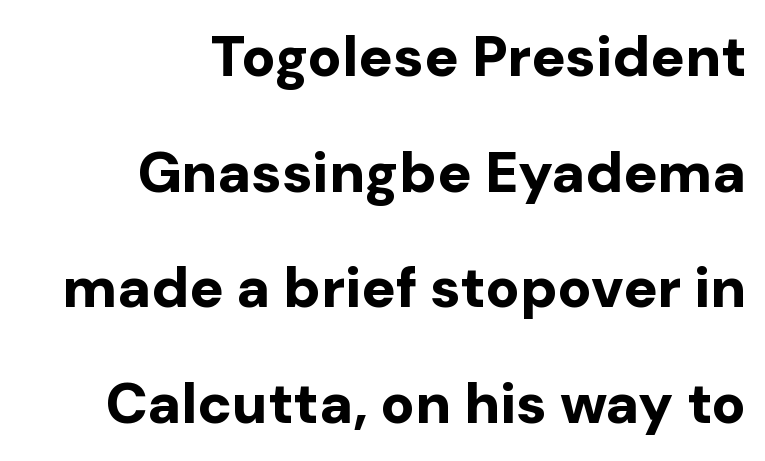
Q: Is the text bold? A: Yes.
Q: Is the text italic (slanted)? A: No, it is upright.
Q: Is the typeface a serif or a sans-serif typeface? A: Sans-serif.
Q: Is the text underlined? A: No.
Q: How is the paragraph aligned? A: Right-aligned.
Q: Is the spacing between letters normal or unusually wide? A: Normal.
Q: Is the spacing between lines tight, normal or loose? A: Loose.
Q: Width (condensed, normal, or wide)? A: Normal.
Q: Stroke contrast? A: Low.
Q: x-height? A: Medium.
Q: Monospaced? A: No.
